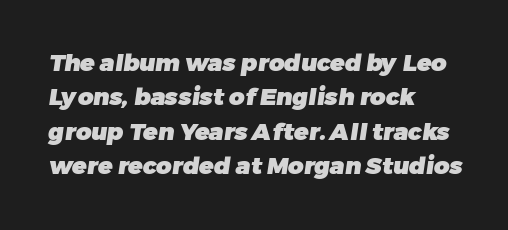
The image shows 24 px bold type; set left-aligned, normal line spacing (1.43x), normal letter spacing, not underlined.
